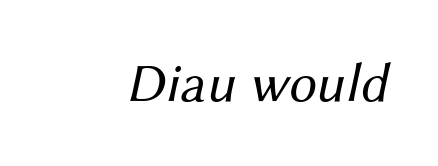
The font family rendered here belongs to the sans-serif group. There is no visible air inserted between adjacent glyphs. Varying glyph widths throughout — classic text-font behaviour. Check under the words: just untouched page. This is not heavy type; no bold has been used.
